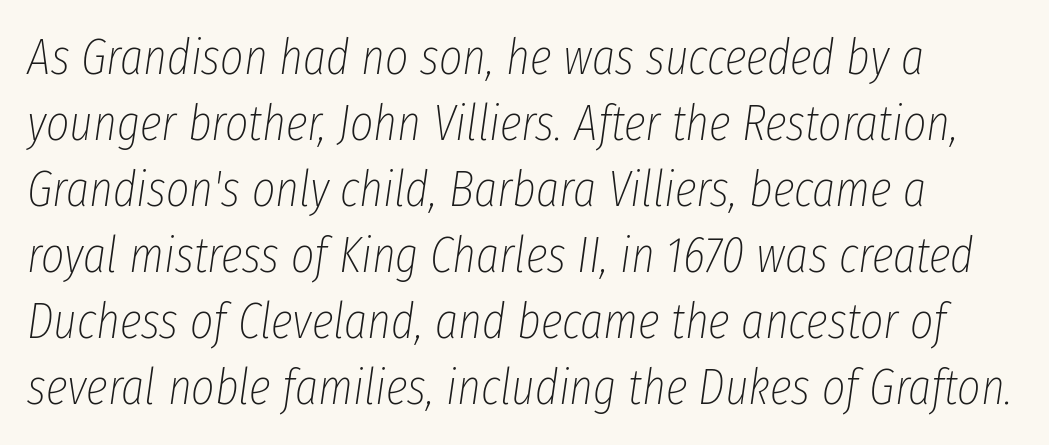
{"italic": "yes", "lean": "right", "slant_degrees": 8, "bold": "no", "weight": "thin", "width": "condensed", "stroke_contrast": "low", "x_height": "medium", "monospaced": "no", "underline": "no", "line_spacing": "normal", "line_spacing_ratio": 1.32, "letter_spacing": "normal", "letter_spacing_em": 0.0, "glyph_px": 50}
